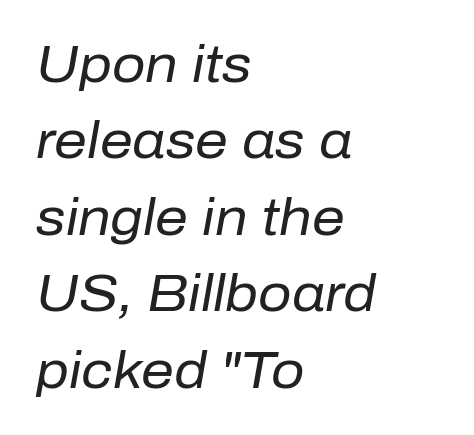
Character widths vary here, with narrow letters taking less room than wide ones. The strokes carry an ordinary text weight at most. The lines are quadded left. Inter-character spacing is left at the font's built-in metrics. You can tell it's italic because the verticals aren't actually vertical. Unmarked baselines from the first word to the last.
